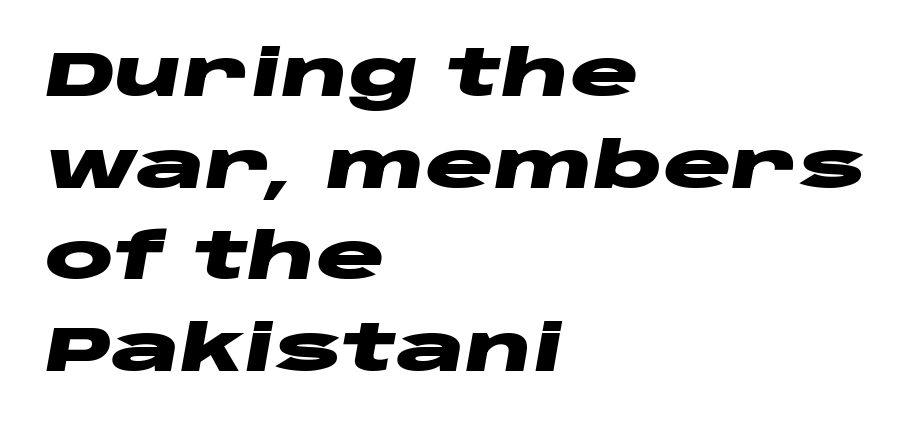
The image shows 64 px heavy, wide type, italic (leaning right); set left-aligned, normal line spacing (1.43x), normal letter spacing, not underlined; low stroke contrast and a large x-height.
